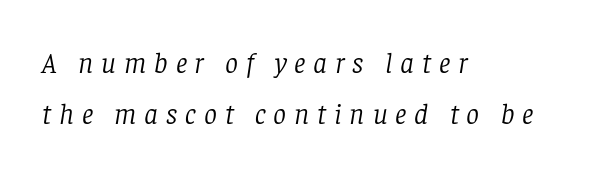
{"serif": "yes", "italic": "yes", "lean": "right", "slant_degrees": 8, "bold": "no", "weight": "light", "width": "normal", "stroke_contrast": "low", "x_height": "large", "monospaced": "no", "underline": "no", "align": "left", "line_spacing_ratio": 1.75, "letter_spacing": "wide", "letter_spacing_em": 0.27, "glyph_px": 29}
